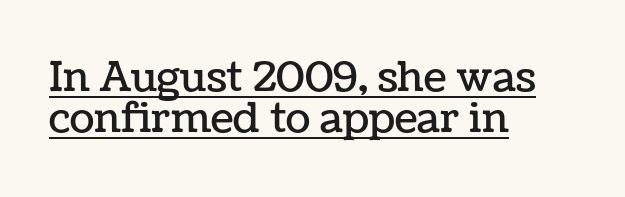
{"italic": "no", "width": "normal", "stroke_contrast": "low", "x_height": "medium", "monospaced": "no", "underline": "yes", "align": "left", "line_spacing": "tight", "line_spacing_ratio": 1.0, "letter_spacing": "normal", "letter_spacing_em": 0.0, "glyph_px": 41}
